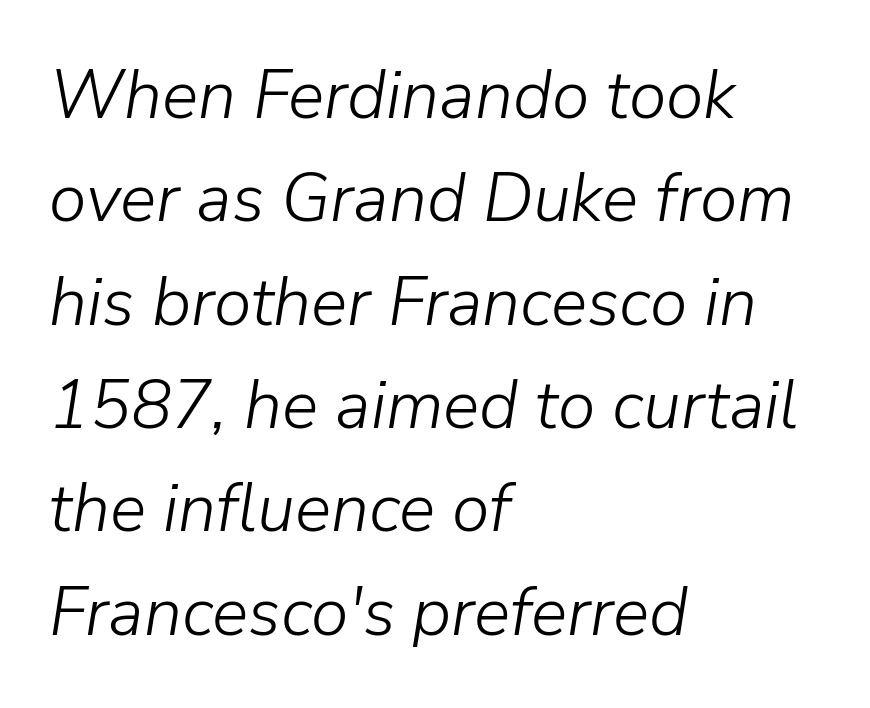
Q: Is the text bold? A: No.
Q: Is the text italic (slanted)? A: Yes, it leans right by about 9 degrees.
Q: Is the text underlined? A: No.
Q: How is the paragraph aligned? A: Left-aligned.
Q: Is the spacing between letters normal or unusually wide? A: Normal.
Q: Is the spacing between lines tight, normal or loose? A: Normal.
Q: Width (condensed, normal, or wide)? A: Normal.
Q: Stroke contrast? A: Low.
Q: x-height? A: Medium.
Q: Monospaced? A: No.
